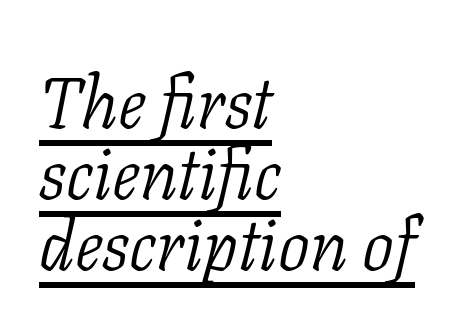
Q: Is the text bold? A: No.
Q: Is the text italic (slanted)? A: Yes, it leans right by about 11 degrees.
Q: Is the typeface a serif or a sans-serif typeface? A: Serif.
Q: Is the text underlined? A: Yes.
Q: How is the paragraph aligned? A: Left-aligned.
Q: Is the spacing between letters normal or unusually wide? A: Normal.
Q: Is the spacing between lines tight, normal or loose? A: Tight.
Q: Width (condensed, normal, or wide)? A: Normal.
Q: Stroke contrast? A: Low.
Q: x-height? A: Medium.
Q: Monospaced? A: No.
